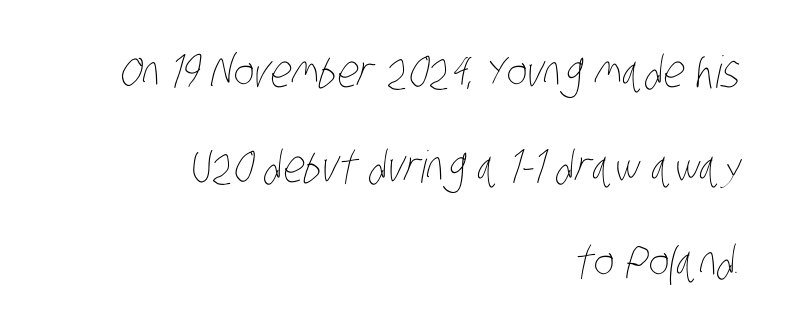
The image shows 44 px thin, condensed type; set right-aligned, loose line spacing (2.16x), normal letter spacing, not underlined; low stroke contrast and a large x-height.
